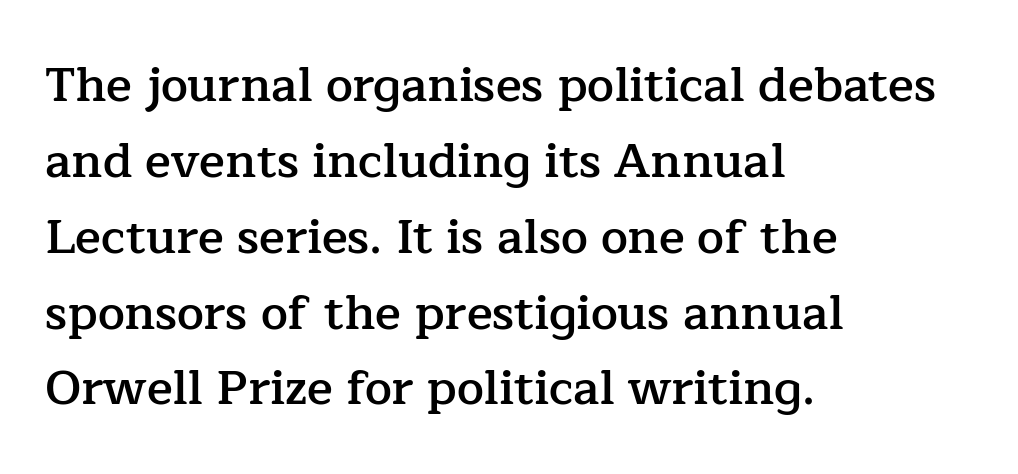
Q: Is the text bold? A: Semi-bold.
Q: Is the text italic (slanted)? A: No, it is upright.
Q: Is the typeface a serif or a sans-serif typeface? A: Serif.
Q: Is the text underlined? A: No.
Q: How is the paragraph aligned? A: Left-aligned.
Q: Is the spacing between letters normal or unusually wide? A: Normal.
Q: Is the spacing between lines tight, normal or loose? A: Normal.
Q: Width (condensed, normal, or wide)? A: Normal.
Q: Stroke contrast? A: Low.
Q: x-height? A: Medium.
Q: Monospaced? A: No.
